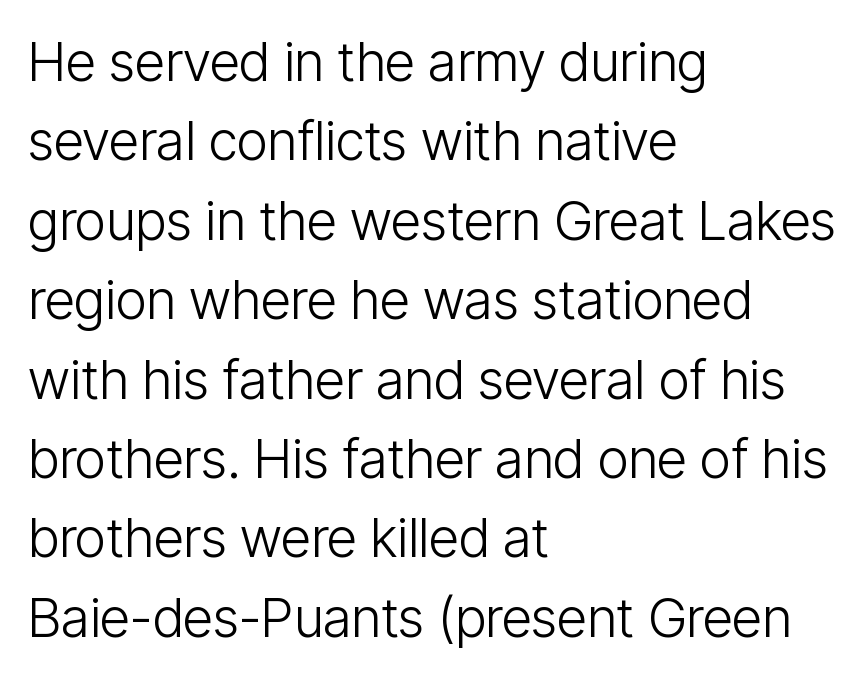
The image shows 54 px light, condensed sans-serif type, upright; set left-aligned, normal line spacing (1.47x), normal letter spacing, not underlined; low stroke contrast and a medium x-height.
